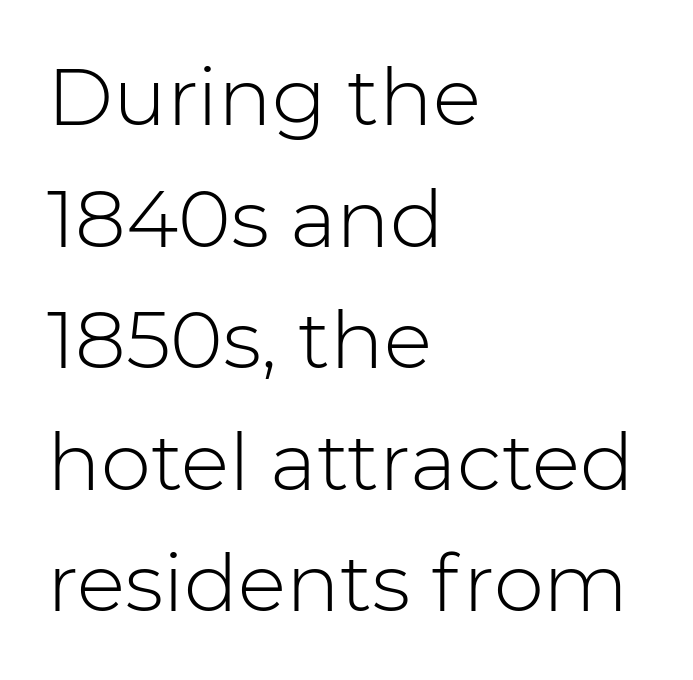
Each letter keeps its own natural width here, so spacing adapts to shape. The letters look calm and open, with moderate or lighter stems. In terms of leading, this rendering sits right in the middle. Grotesque or geometric, the face here clearly has no serifs.
